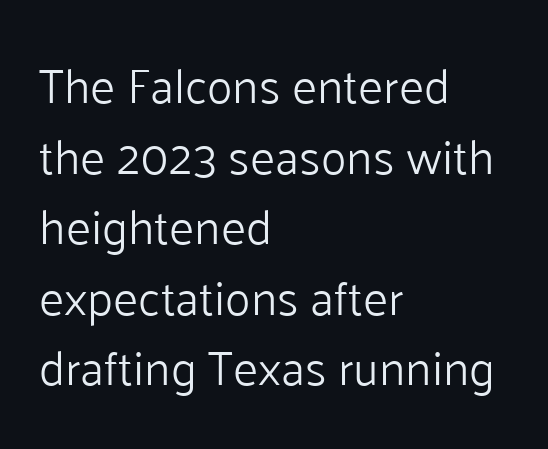
{"serif": "no", "italic": "no", "bold": "no", "weight": "light", "width": "normal", "stroke_contrast": "low", "x_height": "medium", "monospaced": "no", "underline": "no", "align": "left", "line_spacing": "normal", "line_spacing_ratio": 1.47, "letter_spacing": "normal", "letter_spacing_em": 0.0, "glyph_px": 48}
